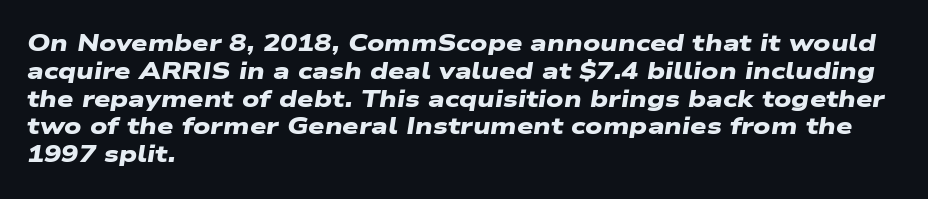
The image shows 23 px bold type; set left-aligned, line spacing 1.21x, normal letter spacing, not underlined.
